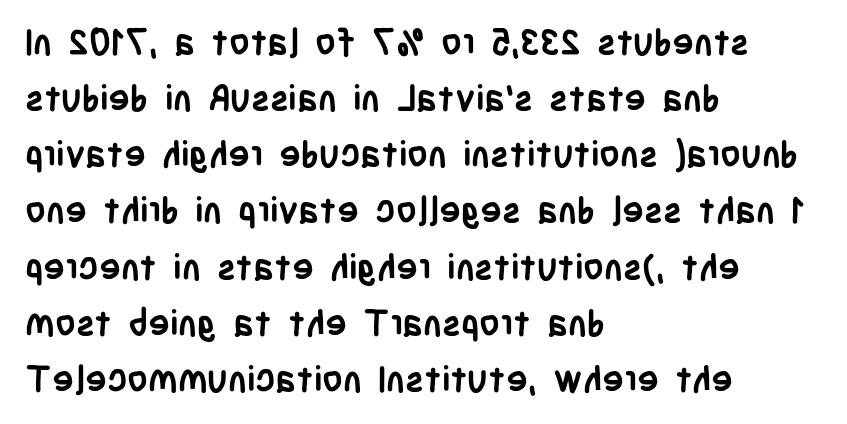
{"serif": "no", "italic": "no", "bold": "yes", "weight": "semibold", "width": "condensed", "stroke_contrast": "low", "x_height": "large", "monospaced": "no", "underline": "no", "align": "left", "line_spacing": "normal", "line_spacing_ratio": 1.56, "letter_spacing": "normal", "letter_spacing_em": 0.0, "glyph_px": 36}
